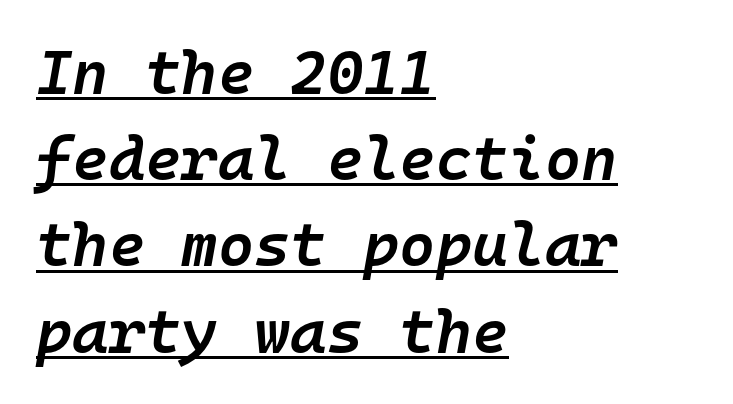
Q: Is the text bold? A: Semi-bold.
Q: Is the text italic (slanted)? A: Yes, it leans right by about 10 degrees.
Q: Is the text underlined? A: Yes.
Q: How is the paragraph aligned? A: Left-aligned.
Q: Is the spacing between letters normal or unusually wide? A: Normal.
Q: Is the spacing between lines tight, normal or loose? A: Normal.
Q: Width (condensed, normal, or wide)? A: Normal.
Q: Stroke contrast? A: Low.
Q: x-height? A: Medium.
Q: Monospaced? A: Yes.
